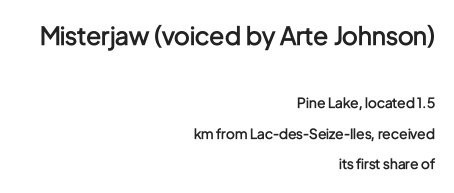
Honestly, the letter spacing is just normal — you wouldn't notice it. Notice the strokes are somewhat thickened but not fully heavy: this is a semibold. Quick note: underline off. The emphasis by scale lands on block number one, above. The ragged edge is on the left, which tells us the setting is flush right. This sample trades compactness for vertical openness between lines.
